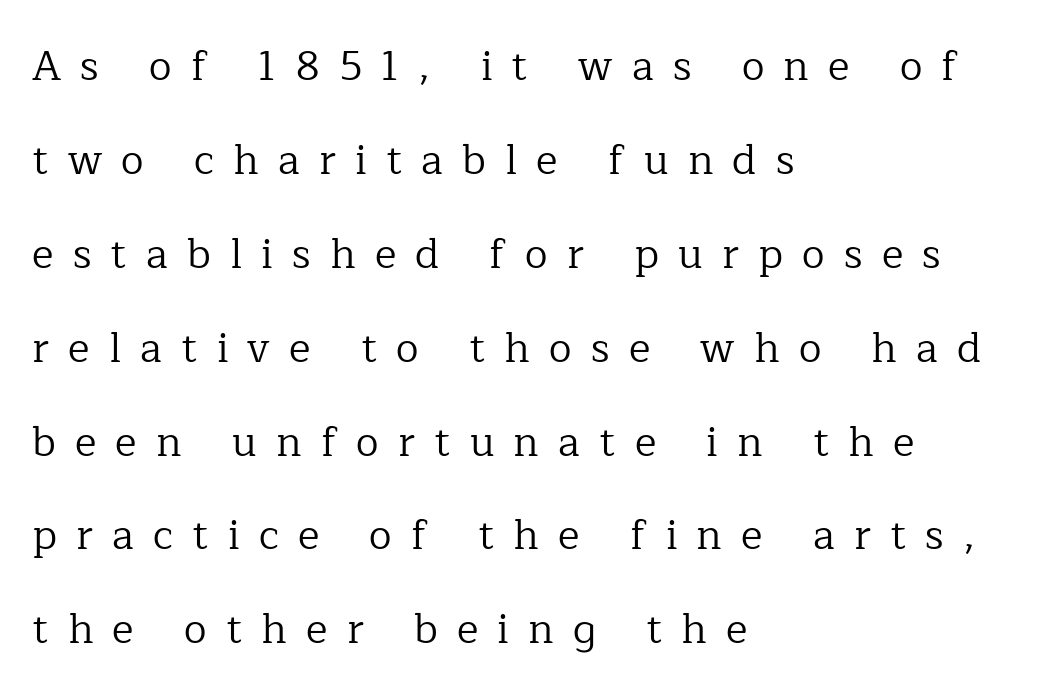
If you measured baseline to baseline, you'd find a long distance. A typesetter would call this heavily tracked-out type. Do the characters align in a grid? No, the font is proportional. Notice how the stems are strictly vertical — no italics here. The lines are quadded left. Underline: absent.
